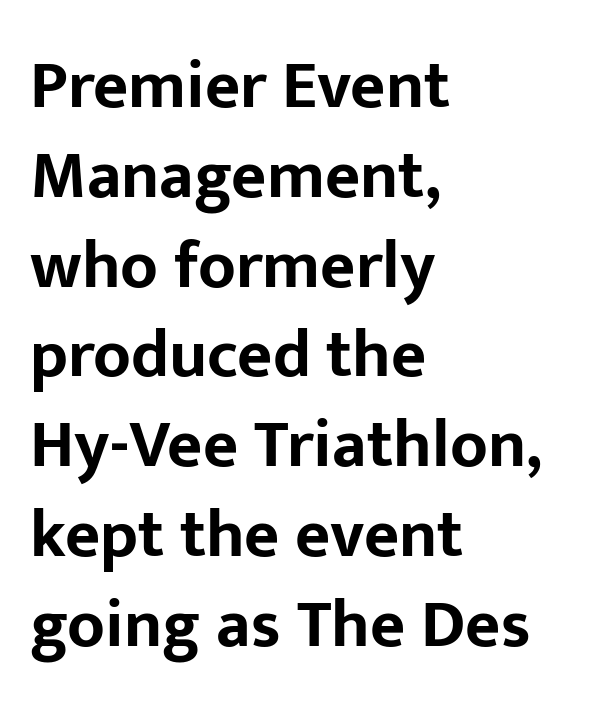
The letters stand upright; this is a roman face. The letters are bold, with thick, heavy strokes. Leading: standard. Honestly, there is no underline to notice here at all. The lines in this sample share a left origin and differ only in where they stop. Is the letter spacing exaggerated? No — it looks like the ordinary default.
